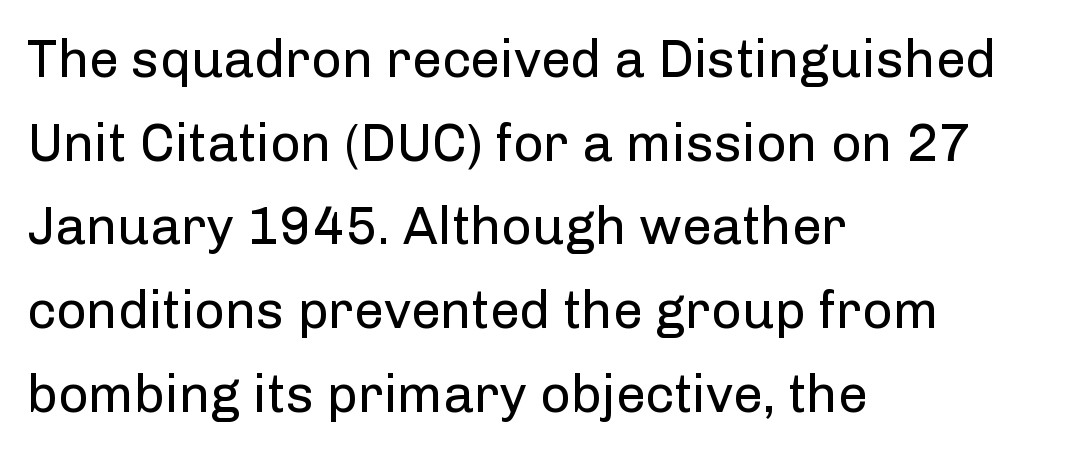
The image shows 53 px regular-weight sans-serif type, upright; set left-aligned, normal line spacing (1.58x), normal letter spacing, not underlined; low stroke contrast and a medium x-height.
